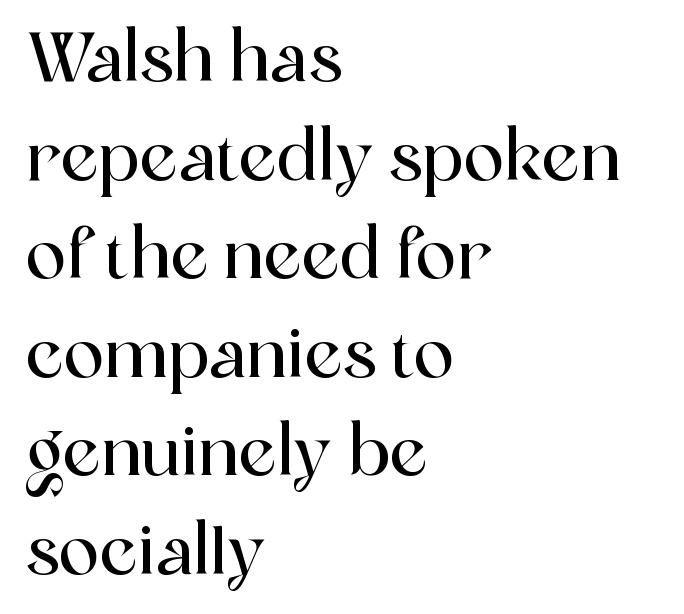
Q: Is the text italic (slanted)? A: No, it is upright.
Q: Is the typeface a serif or a sans-serif typeface? A: Serif.
Q: Is the text underlined? A: No.
Q: How is the paragraph aligned? A: Left-aligned.
Q: Is the spacing between letters normal or unusually wide? A: Normal.
Q: Is the spacing between lines tight, normal or loose? A: Normal.
Q: Width (condensed, normal, or wide)? A: Normal.
Q: x-height? A: Medium.
Q: Monospaced? A: No.
